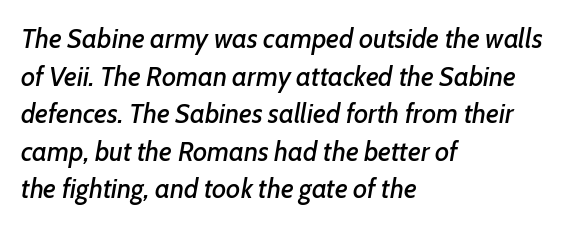
The image shows 27 px text type, italic (leaning right); set left-aligned, normal line spacing (1.39x), normal letter spacing, not underlined.
